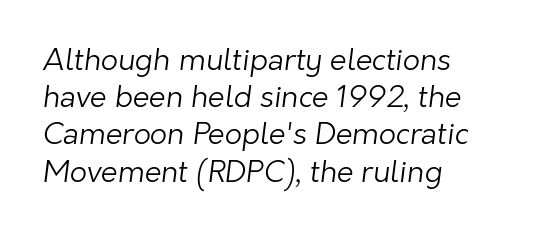
This sample uses plain, unmodified letter spacing. The rag falls on the right side of this text block. Regarding serifs, this sample does without them. Descenders hang freely into open space.
